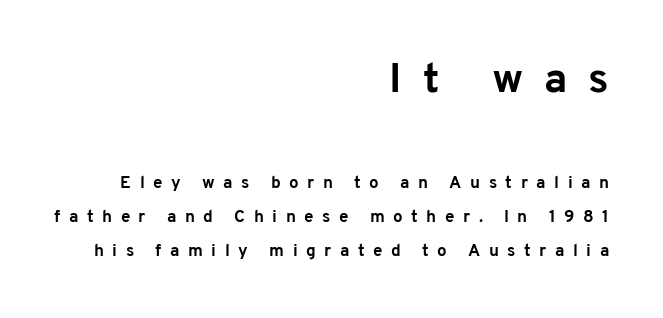
Q: Is the text bold? A: Yes.
Q: Is the text italic (slanted)? A: No, it is upright.
Q: Is the typeface a serif or a sans-serif typeface? A: Sans-serif.
Q: Is the text underlined? A: No.
Q: How is the paragraph aligned? A: Right-aligned.
Q: Is the spacing between letters normal or unusually wide? A: Unusually wide.
Q: Is the spacing between lines tight, normal or loose? A: Loose.
Q: Which block of text is set in a larger size, the first (top) or the second (bottom)? A: The first (top) one.
Q: Width (condensed, normal, or wide)? A: Normal.
Q: Stroke contrast? A: Low.
Q: x-height? A: Medium.
Q: Monospaced? A: No.
